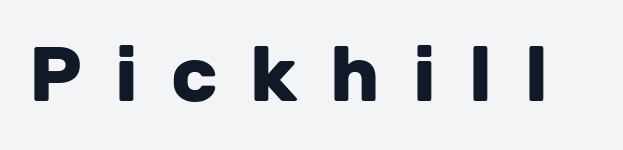
{"serif": "no", "italic": "no", "bold": "yes", "weight": "heavy", "width": "normal", "stroke_contrast": "low", "x_height": "medium", "monospaced": "no", "underline": "no", "letter_spacing": "wide", "letter_spacing_em": 0.43, "glyph_px": 77}
